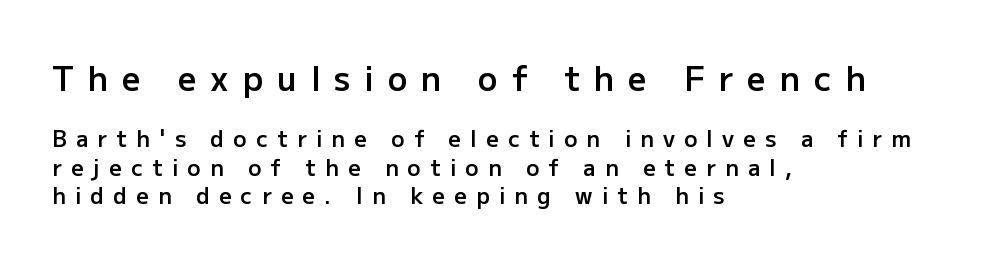
Q: Is the text bold? A: Semi-bold.
Q: Is the text italic (slanted)? A: No, it is upright.
Q: Is the typeface a serif or a sans-serif typeface? A: Sans-serif.
Q: Is the text underlined? A: No.
Q: How is the paragraph aligned? A: Left-aligned.
Q: Is the spacing between letters normal or unusually wide? A: Unusually wide.
Q: Is the spacing between lines tight, normal or loose? A: Normal.
Q: Which block of text is set in a larger size, the first (top) or the second (bottom)? A: The first (top) one.
Q: Width (condensed, normal, or wide)? A: Normal.
Q: Stroke contrast? A: Low.
Q: x-height? A: Medium.
Q: Monospaced? A: No.
